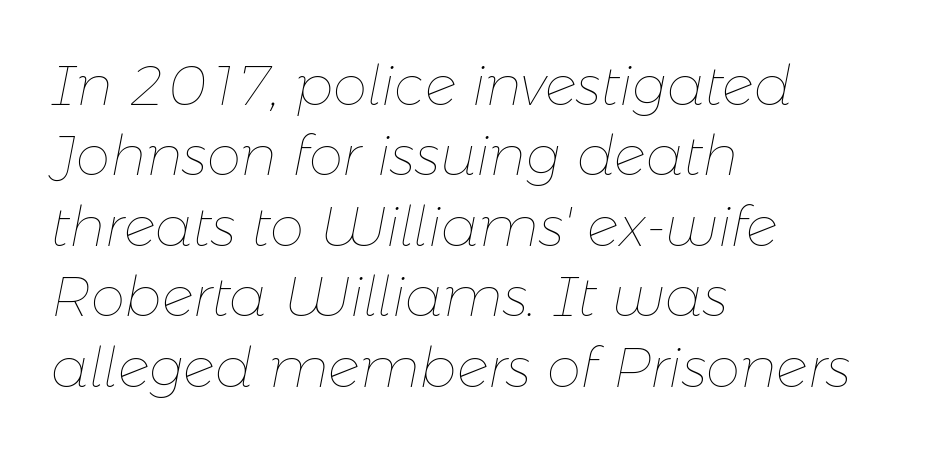
{"italic": "yes", "lean": "right", "slant_degrees": 11, "bold": "no", "weight": "thin", "width": "normal", "stroke_contrast": "low", "x_height": "medium", "monospaced": "no", "underline": "no", "align": "left", "line_spacing": "normal", "line_spacing_ratio": 1.28, "letter_spacing": "normal", "letter_spacing_em": 0.0, "glyph_px": 55}
